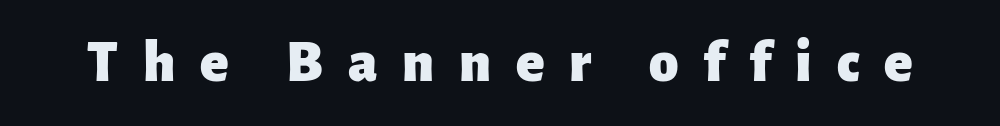
Q: Is the text bold? A: Yes.
Q: Is the text italic (slanted)? A: No, it is upright.
Q: Is the typeface a serif or a sans-serif typeface? A: Sans-serif.
Q: Is the text underlined? A: No.
Q: Is the spacing between letters normal or unusually wide? A: Unusually wide.
Q: Width (condensed, normal, or wide)? A: Normal.
Q: Stroke contrast? A: Low.
Q: x-height? A: Medium.
Q: Monospaced? A: No.
